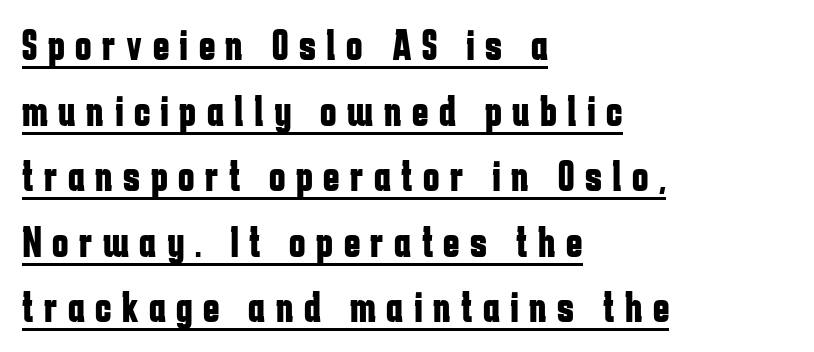
Q: Is the text bold? A: Yes.
Q: Is the text italic (slanted)? A: No, it is upright.
Q: Is the typeface a serif or a sans-serif typeface? A: Sans-serif.
Q: Is the text underlined? A: Yes.
Q: How is the paragraph aligned? A: Left-aligned.
Q: Is the spacing between letters normal or unusually wide? A: Unusually wide.
Q: Is the spacing between lines tight, normal or loose? A: Normal.
Q: Width (condensed, normal, or wide)? A: Condensed.
Q: Stroke contrast? A: Low.
Q: x-height? A: Medium.
Q: Monospaced? A: No.
